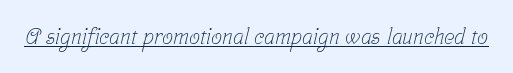
The image shows 22 px text type; set normal letter spacing, underlined.
